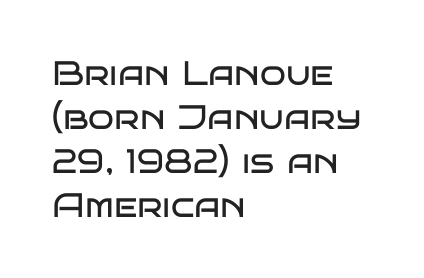
The image shows 34 px regular-weight, wide sans-serif type, upright; set left-aligned, normal line spacing (1.29x), normal letter spacing, not underlined; low stroke contrast and a large x-height.
